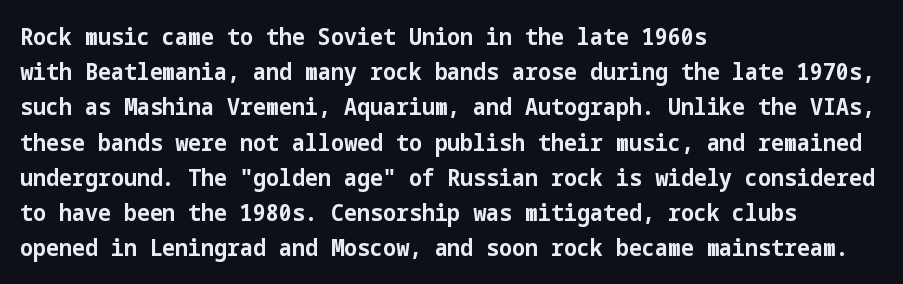
The image shows 23 px bold type, upright; set left-aligned, normal line spacing (1.53x), normal letter spacing, not underlined.
